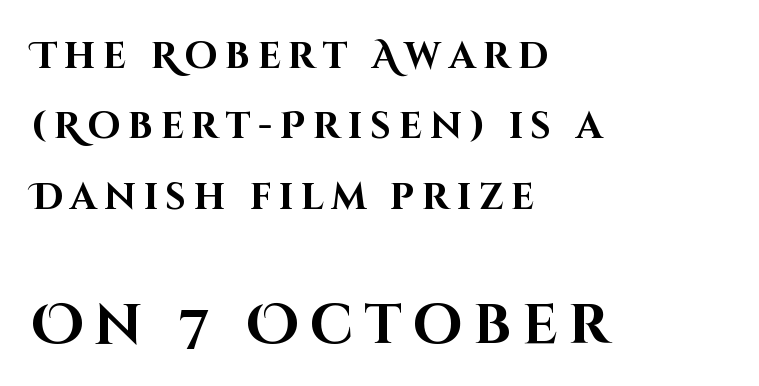
Q: Is the text bold? A: Yes.
Q: Is the text italic (slanted)? A: No, it is upright.
Q: Is the typeface a serif or a sans-serif typeface? A: Sans-serif.
Q: Is the text underlined? A: No.
Q: How is the paragraph aligned? A: Left-aligned.
Q: Is the spacing between letters normal or unusually wide? A: Unusually wide.
Q: Is the spacing between lines tight, normal or loose? A: Loose.
Q: Which block of text is set in a larger size, the first (top) or the second (bottom)? A: The second (bottom) one.
Q: Width (condensed, normal, or wide)? A: Normal.
Q: Stroke contrast? A: High.
Q: x-height? A: Large.
Q: Monospaced? A: No.
